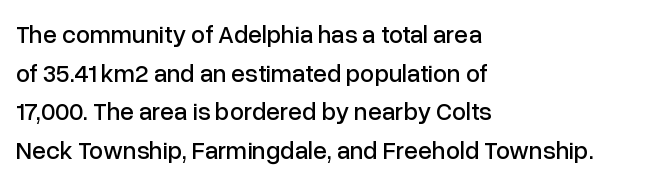
Inter-character spacing is left at the font's built-in metrics. Quick note: underline off. Horizontal alignment here is leftward, the default for most running prose. Posture: vertical. Line spacing here is normal.
